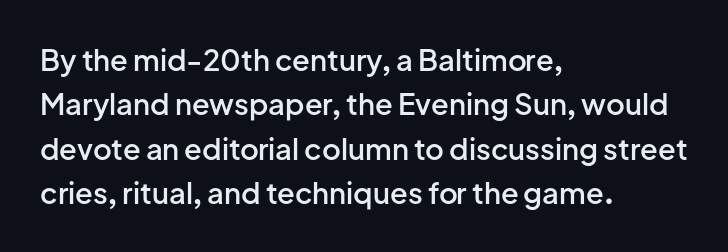
Every stem runs plumb, perpendicular to the baseline. The line-height multiplier appears to be the usual default. A typesetter would call this proportional, since set widths differ per character. Which margin do the lines hug? The left one — the right edge is uneven. The sample has been set in demibold, a notch under bold.
